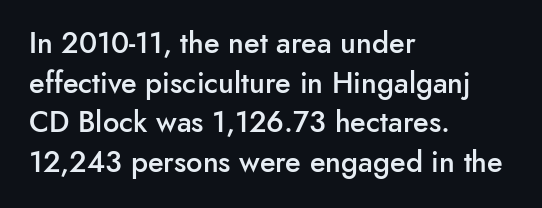
{"serif": "no", "italic": "no", "bold": "semi", "weight": "semibold", "width": "normal", "stroke_contrast": "low", "x_height": "small", "monospaced": "no", "underline": "no", "align": "left", "line_spacing": "normal", "line_spacing_ratio": 1.37, "letter_spacing": "normal", "letter_spacing_em": 0.0, "glyph_px": 29}
